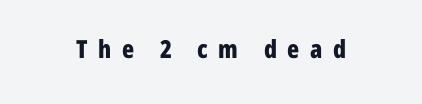
Q: Is the text bold? A: Yes.
Q: Is the text italic (slanted)? A: No, it is upright.
Q: Is the text underlined? A: No.
Q: Is the spacing between letters normal or unusually wide? A: Unusually wide.
